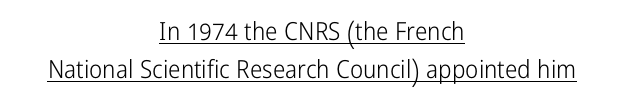
The image shows 25 px text type, upright; set centered, normal line spacing (1.54x), normal letter spacing, underlined.
